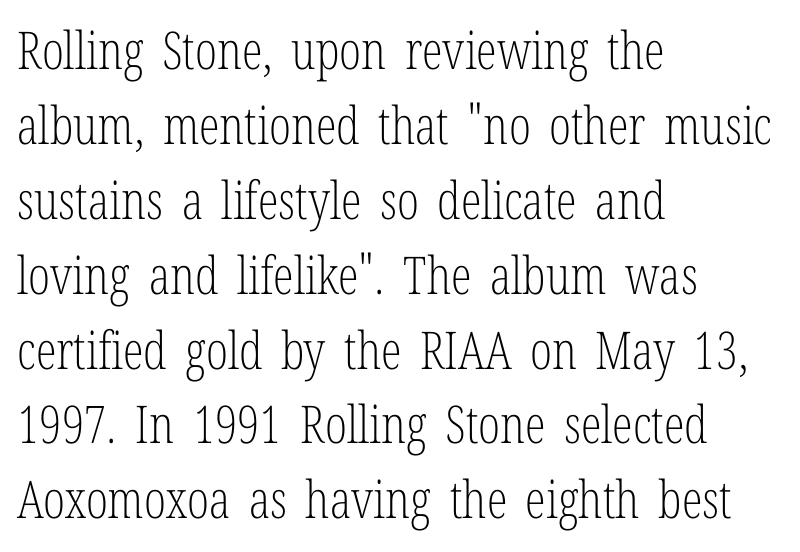
{"serif": "yes", "italic": "no", "bold": "no", "weight": "light", "width": "condensed", "stroke_contrast": "low", "x_height": "medium", "monospaced": "no", "underline": "no", "align": "left", "line_spacing": "normal", "line_spacing_ratio": 1.44, "letter_spacing": "normal", "letter_spacing_em": 0.0, "glyph_px": 52}
